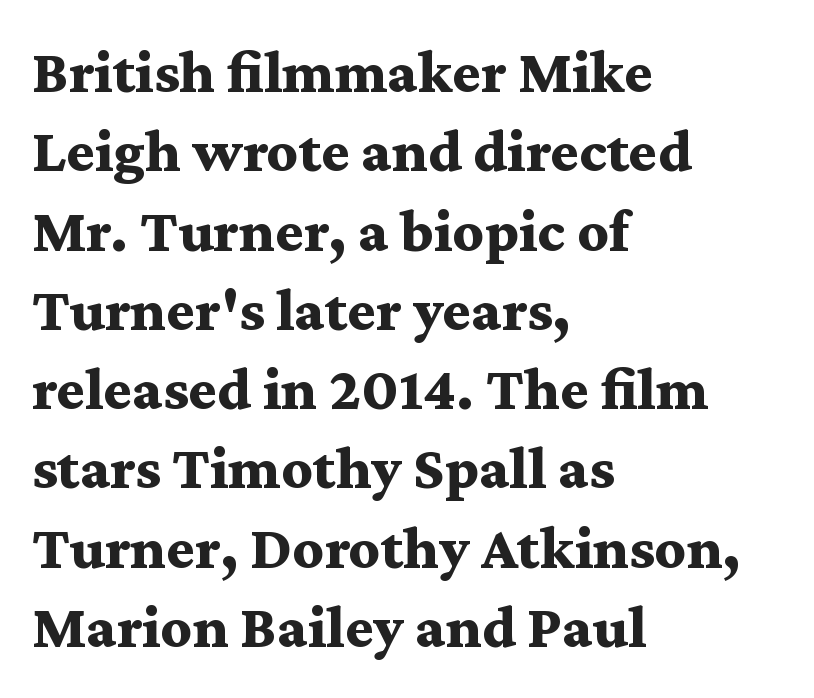
Compared with typical body copy, the letter spacing here is the same. These lines are rendered in a variable-pitch font. Layout note: lines flush left. No word sits above an underline.
